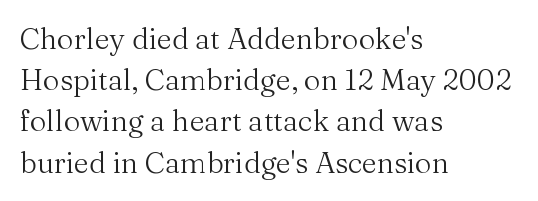
The image shows 29 px regular-weight serif type, upright; set left-aligned, normal line spacing (1.42x), normal letter spacing, not underlined; medium stroke contrast and a medium x-height.
